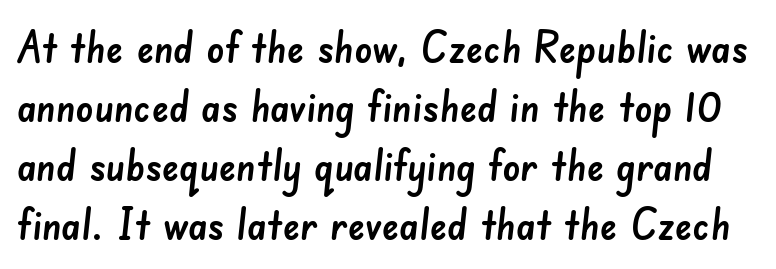
The image shows 44 px sans-serif type; set normal line spacing (1.34x), normal letter spacing, not underlined; low stroke contrast and a small x-height.
